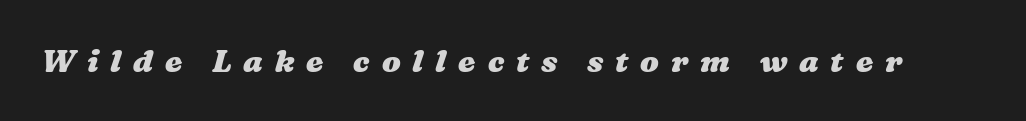
Q: Is the text bold? A: Yes.
Q: Is the text underlined? A: No.
Q: Is the spacing between letters normal or unusually wide? A: Unusually wide.
Q: Width (condensed, normal, or wide)? A: Wide.
Q: Stroke contrast? A: Medium.
Q: x-height? A: Medium.
Q: Monospaced? A: No.
